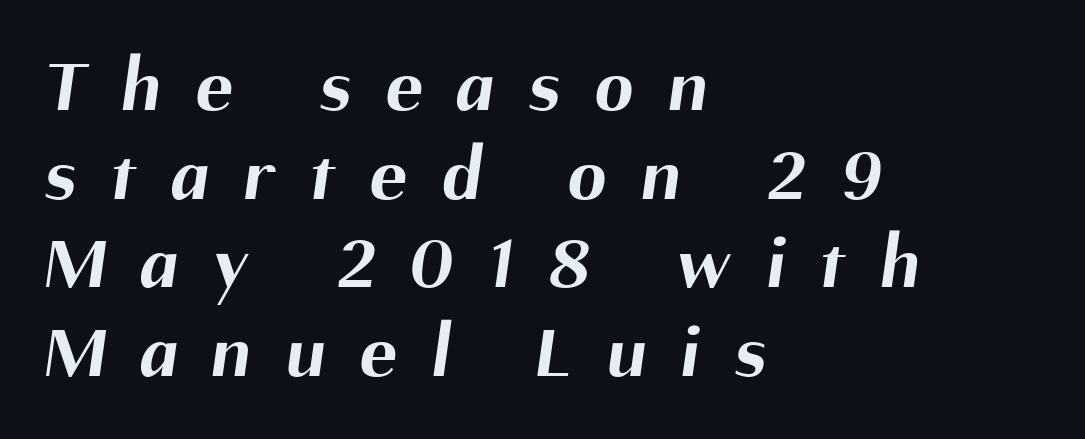
The image shows 77 px bold sans-serif type; set left-aligned, tight line spacing (1.15x), unusually wide letter spacing (+0.46 em), not underlined; medium stroke contrast and a medium x-height.
